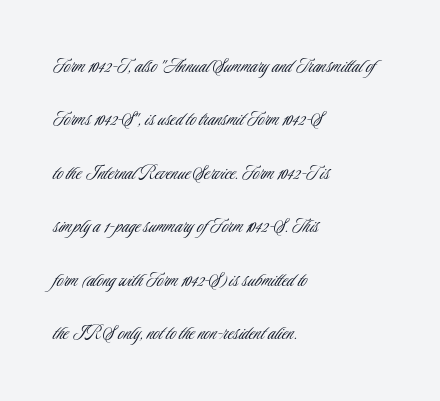
The image shows 22 px text type; set left-aligned, loose line spacing (2.43x), normal letter spacing, not underlined.
